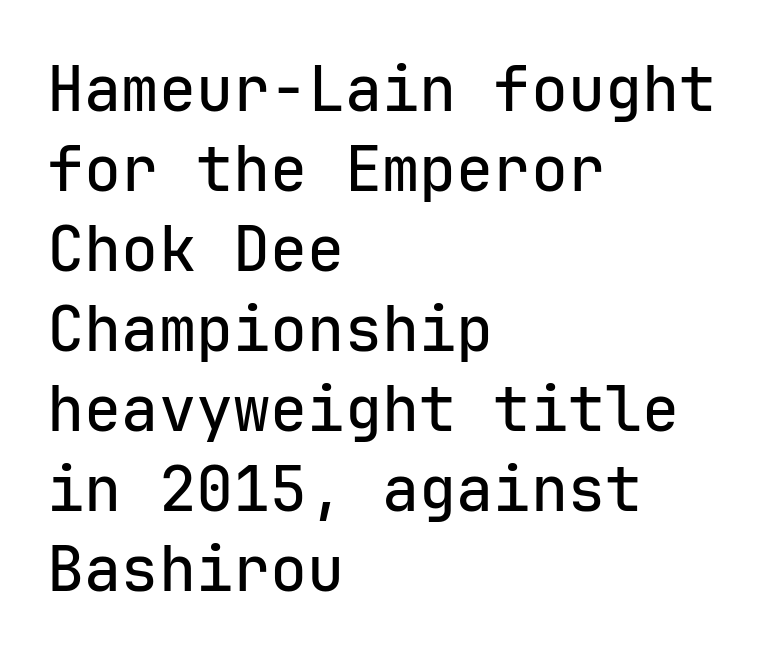
Q: Is the text italic (slanted)? A: No, it is upright.
Q: Is the typeface a serif or a sans-serif typeface? A: Sans-serif.
Q: Is the text underlined? A: No.
Q: How is the paragraph aligned? A: Left-aligned.
Q: Is the spacing between letters normal or unusually wide? A: Normal.
Q: Is the spacing between lines tight, normal or loose? A: Normal.
Q: Width (condensed, normal, or wide)? A: Normal.
Q: Stroke contrast? A: Low.
Q: x-height? A: Medium.
Q: Monospaced? A: Yes.
